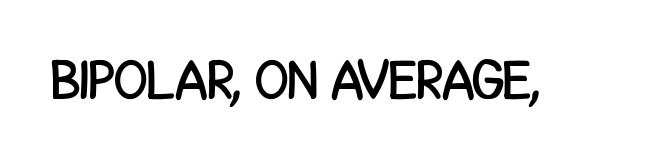
The image shows 55 px condensed sans-serif type, upright; set normal letter spacing, not underlined; low stroke contrast and a large x-height.
